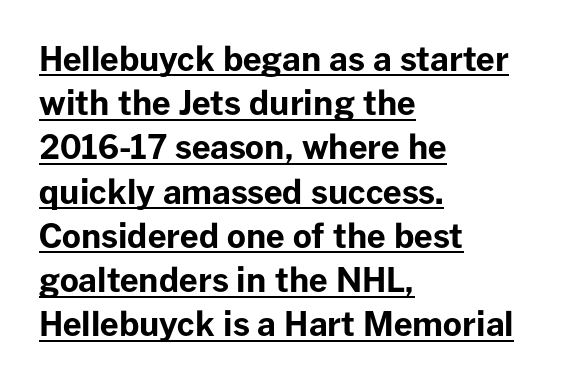
{"serif": "no", "italic": "no", "bold": "yes", "weight": "bold", "width": "normal", "stroke_contrast": "low", "x_height": "medium", "monospaced": "no", "underline": "yes", "align": "left", "line_spacing": "normal", "line_spacing_ratio": 1.34, "letter_spacing": "normal", "letter_spacing_em": 0.0, "glyph_px": 33}
